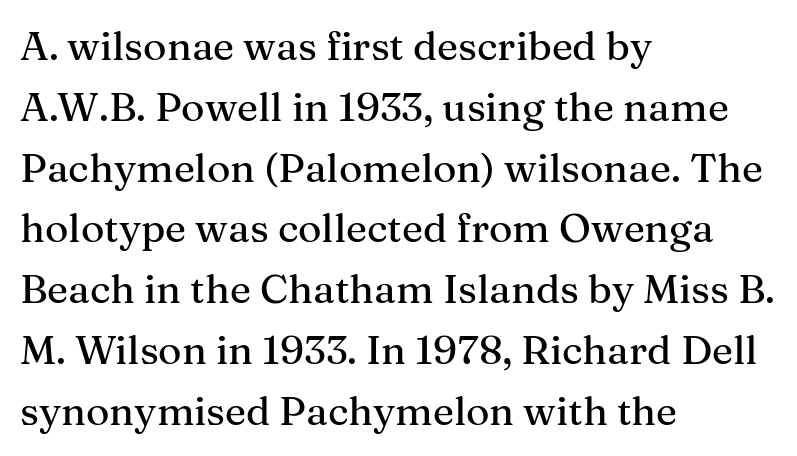
The foot of each line stays bare and open. Unlike italic type, these characters show no tilt at all. What kind of face is this? One with serifs. Looks like regular typesetting: each glyph gets only the width it needs.
